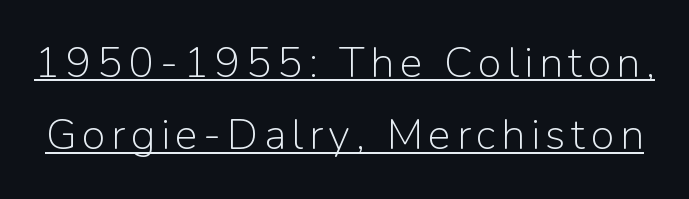
{"serif": "no", "italic": "no", "bold": "no", "weight": "light", "width": "normal", "stroke_contrast": "low", "x_height": "medium", "monospaced": "no", "underline": "yes", "line_spacing": "normal", "line_spacing_ratio": 1.68, "glyph_px": 43}
